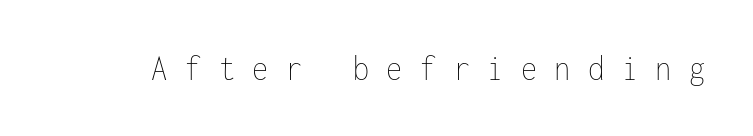
The image shows 37 px thin, condensed type, upright, monospaced; set unusually wide letter spacing (+0.47 em), not underlined; low stroke contrast and a medium x-height.
